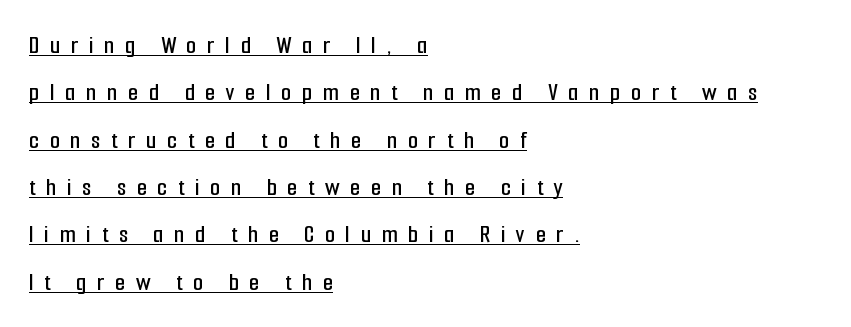
{"italic": "no", "underline": "yes", "align": "left", "line_spacing_ratio": 1.82, "letter_spacing": "wide", "letter_spacing_em": 0.41, "glyph_px": 26}
